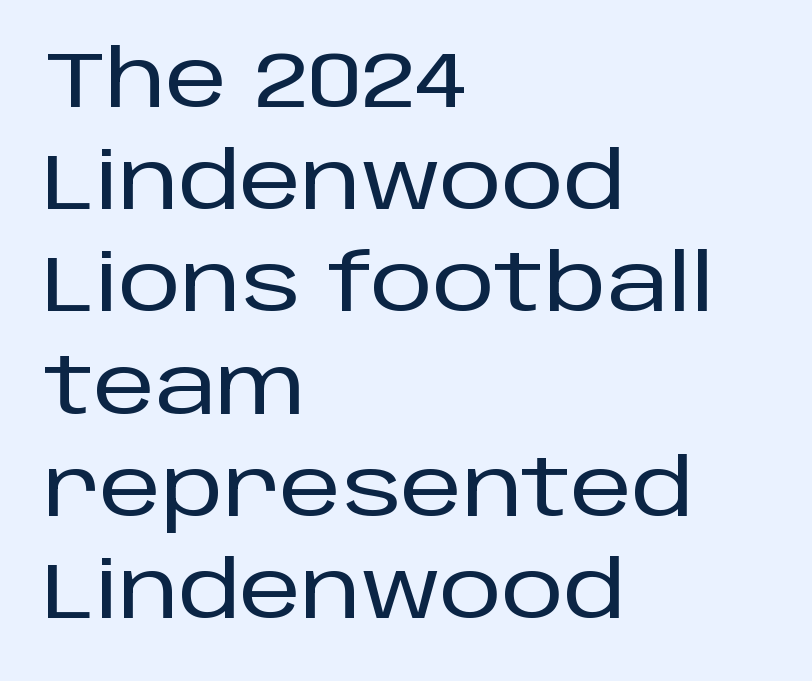
{"serif": "no", "italic": "no", "width": "normal", "stroke_contrast": "low", "x_height": "large", "monospaced": "no", "underline": "no", "align": "left", "line_spacing": "normal", "line_spacing_ratio": 1.31, "letter_spacing": "normal", "letter_spacing_em": 0.0, "glyph_px": 78}
